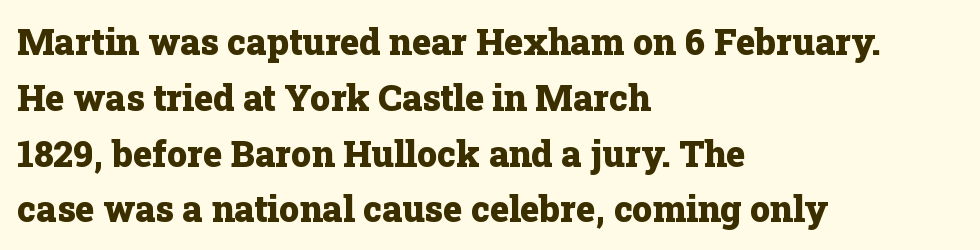
{"serif": "yes", "italic": "no", "bold": "yes", "weight": "heavy", "width": "normal", "stroke_contrast": "low", "x_height": "medium", "monospaced": "no", "underline": "no", "align": "left", "line_spacing": "normal", "line_spacing_ratio": 1.55, "letter_spacing": "normal", "letter_spacing_em": 0.0, "glyph_px": 36}
